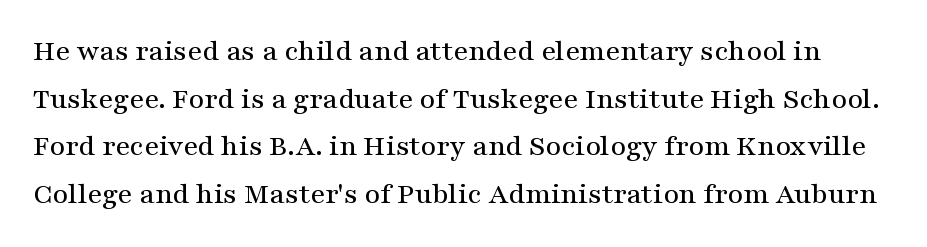
It's the straight-up-and-down kind of type. Quick note: interline space is typical. Inter-character spacing is left at the font's built-in metrics. The face used here is seriffed, in the tradition of book romans. These lines are rendered in a variable-pitch font. Descenders are the only things crossing below the line.
